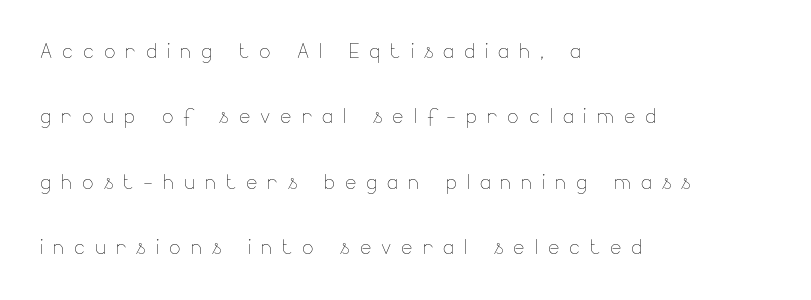
Heft: none added — not bold. Does the leading feel generous? Absolutely, it's lavish. Casual observation: everything's shoved over to the left. The gaps between neighbouring characters are conspicuously large.
